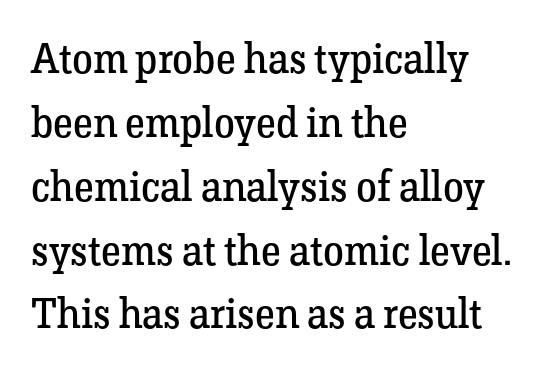
{"serif": "yes", "italic": "no", "bold": "no", "weight": "regular", "width": "normal", "stroke_contrast": "low", "x_height": "medium", "monospaced": "no", "underline": "no", "align": "left", "line_spacing": "normal", "line_spacing_ratio": 1.52, "letter_spacing": "normal", "letter_spacing_em": 0.0, "glyph_px": 42}
